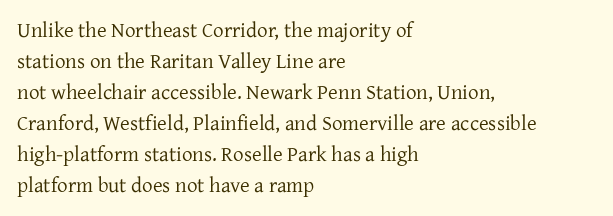
No chunkiness to these letters — they're not bold. The area under the type is left untouched. This rendering uses left alignment, leaving the right contour irregular. The font's upright variant was chosen for this text. Compared with typical body copy, the letter spacing here is the same.
